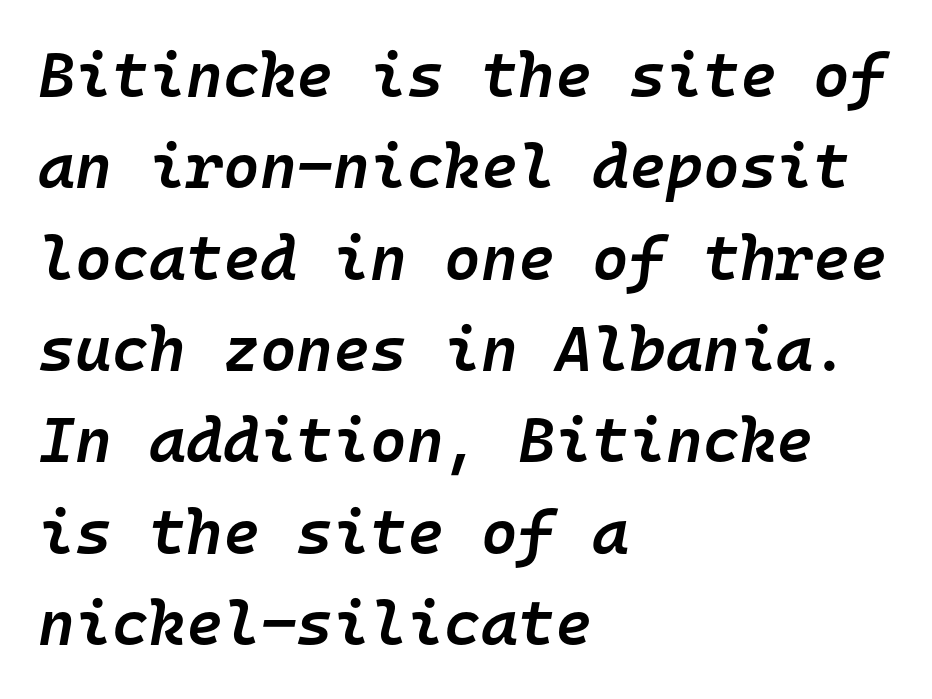
Fixed-width glyphs throughout — classic coding-font behaviour. Notice the strokes are somewhat thickened but not fully heavy: this is a semibold. Words appear dense and cohesive because spacing is normal. The passage shown stacks its lines at a standard gap. The passage is arranged the way most books set body copy — flush left. Each row of text sits above clean, open space.
